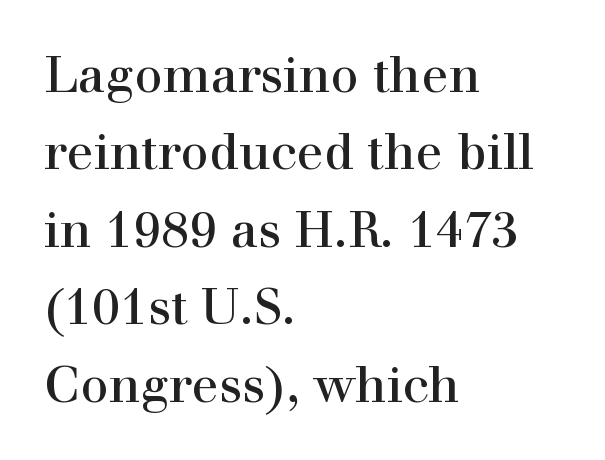
This is roman type, the default non-slanted kind. Underlining? Definitely not there. These lines are composed in type with serifs. Spacing verdict: proportional, widths tailored to each character. Is the letter spacing exaggerated? No — it looks like the ordinary default. Bold? No — there's no thickening of the strokes.
